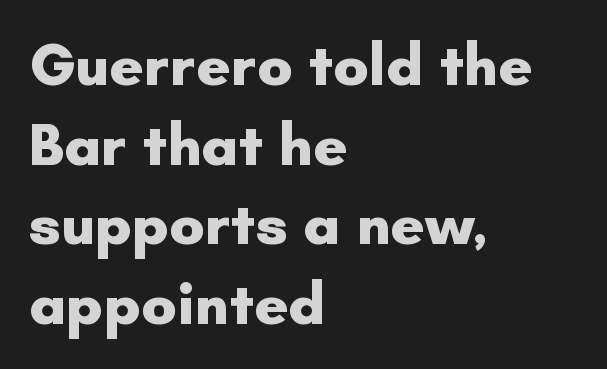
Note the varied advance widths — an 'i' is clearly narrower than an 'm'. No italicization has been applied; the sample stays upright. Letters rest on an invisible, unmarked baseline. The lines in this sample share a left origin and differ only in where they stop. The letters sit at their default tracking, neither squeezed nor spread. Whoever set this chose a conventional vertical rhythm.
